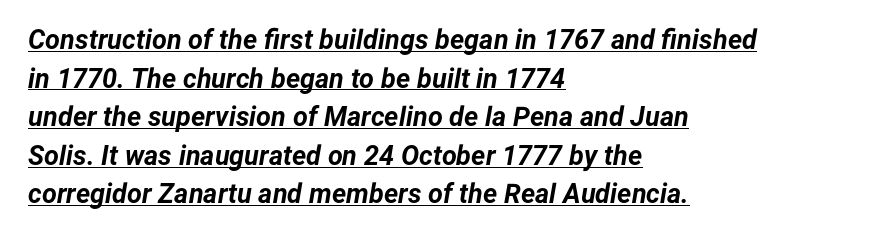
{"italic": "yes", "lean": "right", "slant_degrees": 12, "bold": "yes", "underline": "yes", "align": "left", "line_spacing": "normal", "line_spacing_ratio": 1.43, "letter_spacing": "normal", "letter_spacing_em": 0.0, "glyph_px": 27}
